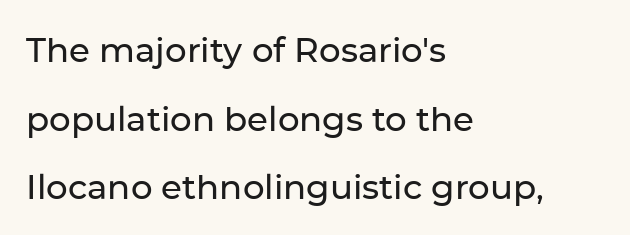
The image shows 34 px sans-serif type, upright; set left-aligned, loose line spacing (2.02x), normal letter spacing, not underlined; low stroke contrast and a medium x-height.
